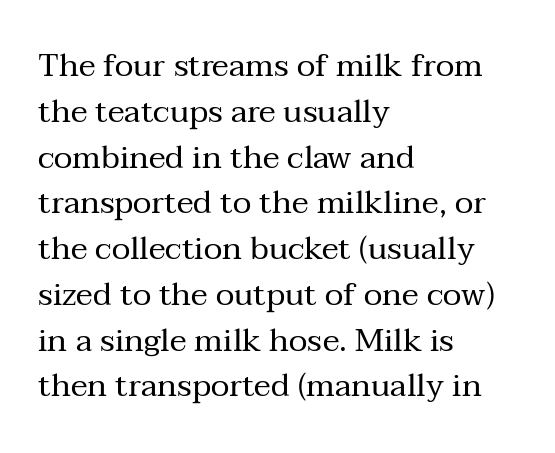
Q: Is the text bold? A: No.
Q: Is the text italic (slanted)? A: No, it is upright.
Q: Is the typeface a serif or a sans-serif typeface? A: Serif.
Q: Is the text underlined? A: No.
Q: How is the paragraph aligned? A: Left-aligned.
Q: Is the spacing between letters normal or unusually wide? A: Normal.
Q: Is the spacing between lines tight, normal or loose? A: Normal.
Q: Width (condensed, normal, or wide)? A: Normal.
Q: Stroke contrast? A: Medium.
Q: x-height? A: Medium.
Q: Monospaced? A: No.
